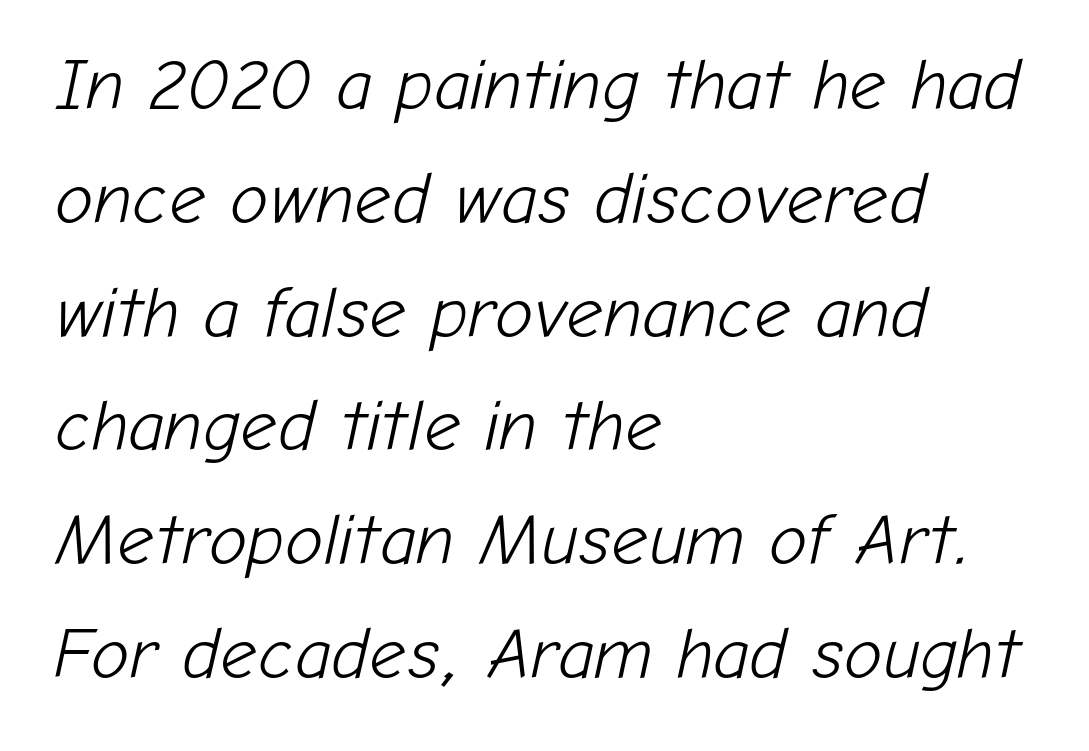
Q: Is the text bold? A: No.
Q: Is the text italic (slanted)? A: Yes, it leans right by about 12 degrees.
Q: Is the text underlined? A: No.
Q: How is the paragraph aligned? A: Left-aligned.
Q: Is the spacing between letters normal or unusually wide? A: Normal.
Q: Is the spacing between lines tight, normal or loose? A: Normal.
Q: Width (condensed, normal, or wide)? A: Normal.
Q: Stroke contrast? A: Low.
Q: x-height? A: Medium.
Q: Monospaced? A: No.
